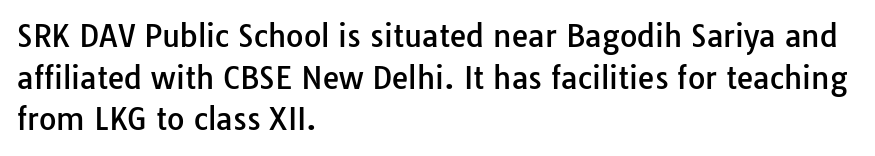
{"serif": "no", "italic": "no", "width": "normal", "stroke_contrast": "low", "x_height": "medium", "monospaced": "no", "underline": "no", "align": "left", "line_spacing": "normal", "line_spacing_ratio": 1.39, "letter_spacing": "normal", "letter_spacing_em": 0.0, "glyph_px": 30}
